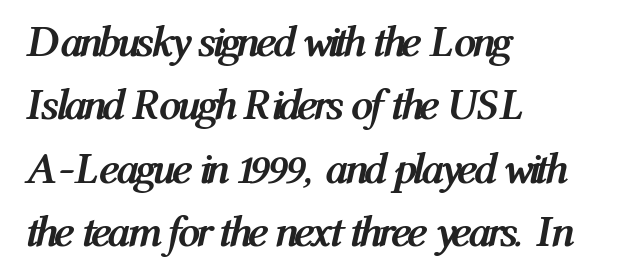
Q: Is the text bold? A: Yes.
Q: Is the text italic (slanted)? A: Yes, it leans right by about 12 degrees.
Q: Is the text underlined? A: No.
Q: How is the paragraph aligned? A: Left-aligned.
Q: Is the spacing between letters normal or unusually wide? A: Normal.
Q: Is the spacing between lines tight, normal or loose? A: Normal.
Q: Width (condensed, normal, or wide)? A: Condensed.
Q: Stroke contrast? A: Medium.
Q: x-height? A: Medium.
Q: Monospaced? A: No.
